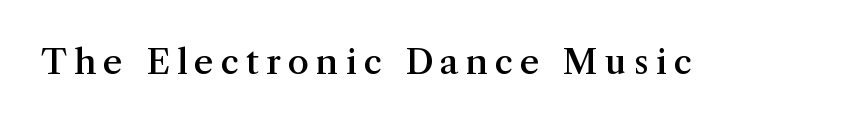
The image shows 34 px semibold serif type, upright; set unusually wide letter spacing (+0.21 em), not underlined; medium stroke contrast and a medium x-height.
